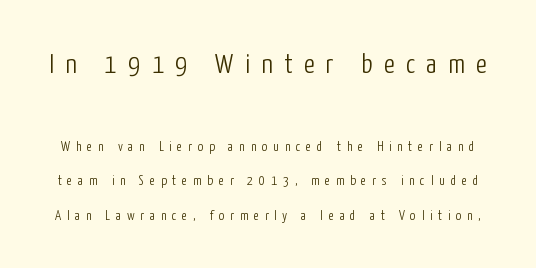
Character widths vary here, with narrow letters taking less room than wide ones. The letters look calm and open, with moderate or lighter stems. Substantial extra tracking has been applied to these lines. Does the lettering tilt? It doesn't — this is upright.
